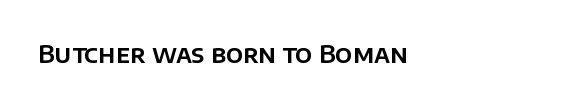
The image shows 24 px text type, upright; set left-aligned, normal letter spacing, not underlined.
